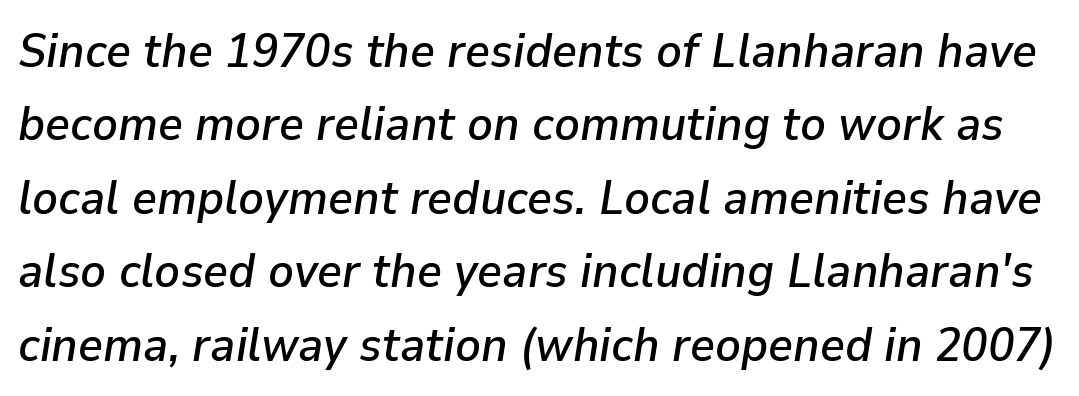
Q: Is the text italic (slanted)? A: Yes, it leans right by about 9 degrees.
Q: Is the text underlined? A: No.
Q: Is the spacing between letters normal or unusually wide? A: Normal.
Q: Is the spacing between lines tight, normal or loose? A: Normal.
Q: Width (condensed, normal, or wide)? A: Normal.
Q: Stroke contrast? A: Low.
Q: x-height? A: Medium.
Q: Monospaced? A: No.
